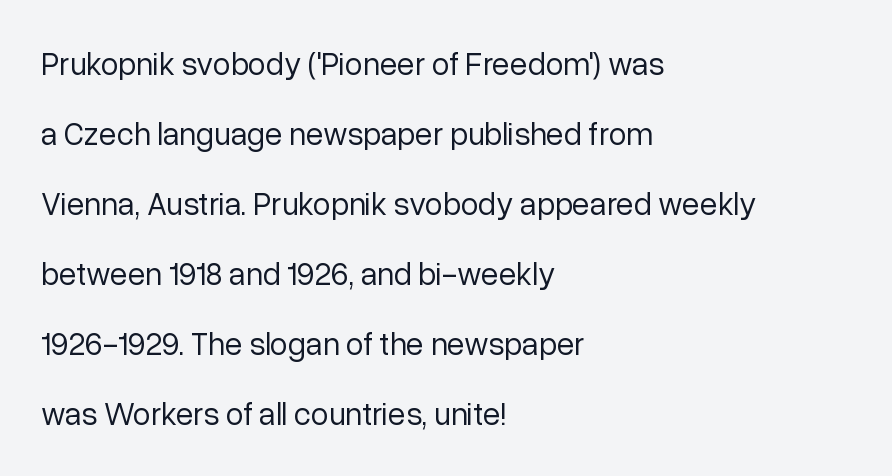
The image shows 32 px regular-weight sans-serif type, upright; set left-aligned, loose line spacing (2.19x), normal letter spacing, not underlined; low stroke contrast and a medium x-height.
